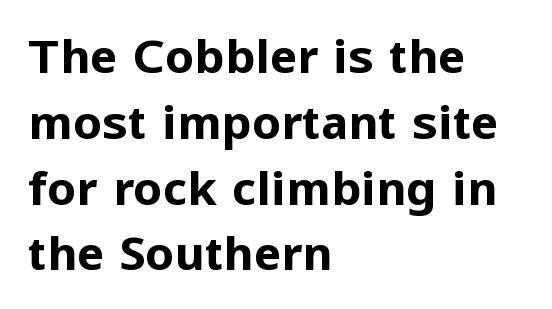
Interline gaps are of average width in this sample. How are the letters spaced? Ordinarily, with no added tracking. The zone under the glyphs is completely vacant. Does the weight exceed regular? Yes, all the way to bold.
